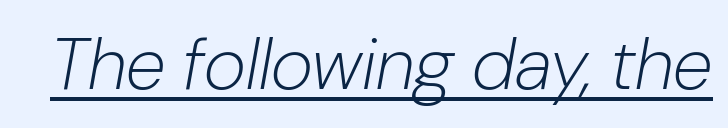
Q: Is the text bold? A: No.
Q: Is the text italic (slanted)? A: Yes, it leans right by about 10 degrees.
Q: Is the text underlined? A: Yes.
Q: Is the spacing between letters normal or unusually wide? A: Normal.
Q: Width (condensed, normal, or wide)? A: Normal.
Q: Stroke contrast? A: Low.
Q: x-height? A: Medium.
Q: Monospaced? A: No.
